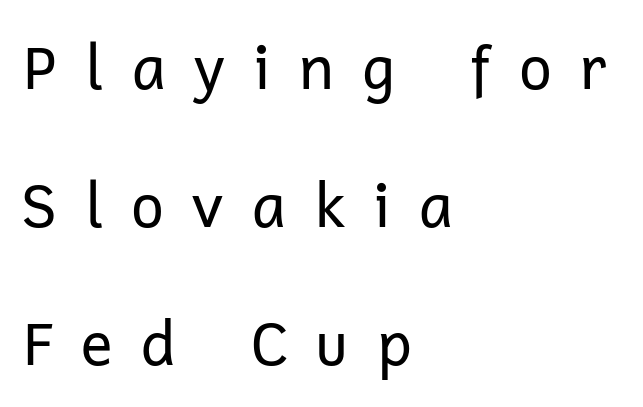
Q: Is the text bold? A: No.
Q: Is the text italic (slanted)? A: No, it is upright.
Q: Is the typeface a serif or a sans-serif typeface? A: Sans-serif.
Q: Is the text underlined? A: No.
Q: How is the paragraph aligned? A: Left-aligned.
Q: Is the spacing between letters normal or unusually wide? A: Unusually wide.
Q: Is the spacing between lines tight, normal or loose? A: Loose.
Q: Width (condensed, normal, or wide)? A: Normal.
Q: Stroke contrast? A: Low.
Q: x-height? A: Medium.
Q: Monospaced? A: No.
